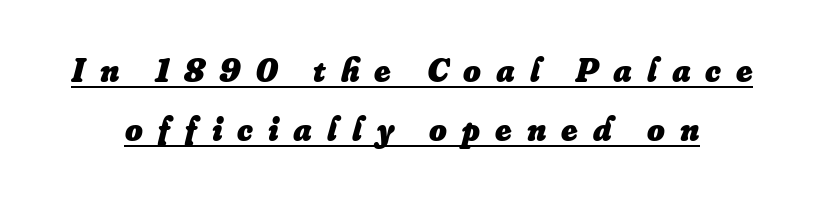
{"italic": "yes", "lean": "right", "slant_degrees": 16, "bold": "yes", "weight": "heavy", "width": "normal", "stroke_contrast": "low", "x_height": "small", "monospaced": "no", "underline": "yes", "line_spacing_ratio": 1.74, "letter_spacing": "wide", "letter_spacing_em": 0.44, "glyph_px": 34}
